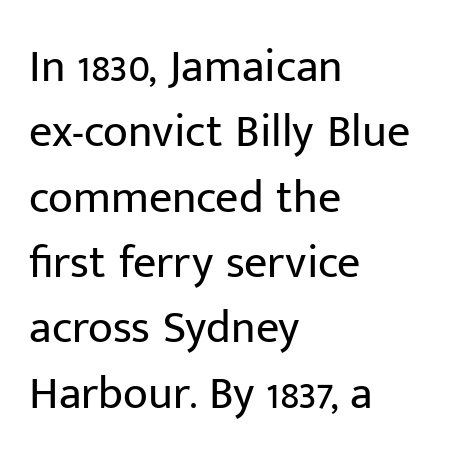
The image shows 46 px regular-weight sans-serif type, upright; set left-aligned, normal line spacing (1.42x), normal letter spacing, not underlined; low stroke contrast and a medium x-height.
